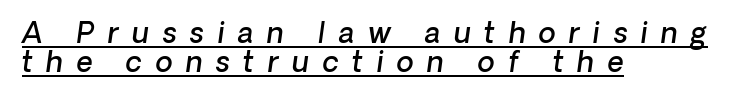
Q: Is the text bold? A: Semi-bold.
Q: Is the typeface a serif or a sans-serif typeface? A: Sans-serif.
Q: Is the text underlined? A: Yes.
Q: How is the paragraph aligned? A: Left-aligned.
Q: Is the spacing between letters normal or unusually wide? A: Unusually wide.
Q: Is the spacing between lines tight, normal or loose? A: Tight.
Q: Width (condensed, normal, or wide)? A: Normal.
Q: Stroke contrast? A: Low.
Q: x-height? A: Medium.
Q: Monospaced? A: No.
